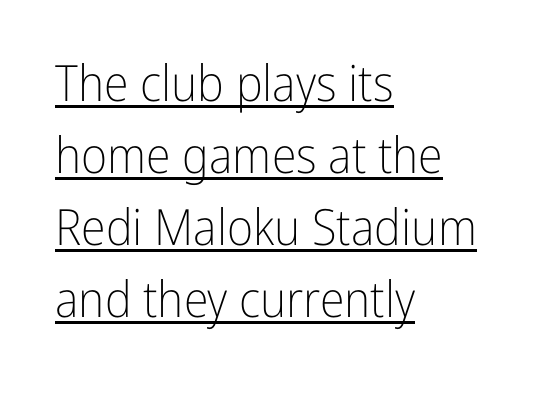
Q: Is the text bold? A: No.
Q: Is the text italic (slanted)? A: No, it is upright.
Q: Is the typeface a serif or a sans-serif typeface? A: Sans-serif.
Q: Is the text underlined? A: Yes.
Q: How is the paragraph aligned? A: Left-aligned.
Q: Is the spacing between letters normal or unusually wide? A: Normal.
Q: Is the spacing between lines tight, normal or loose? A: Normal.
Q: Width (condensed, normal, or wide)? A: Condensed.
Q: Stroke contrast? A: Low.
Q: x-height? A: Medium.
Q: Monospaced? A: No.
